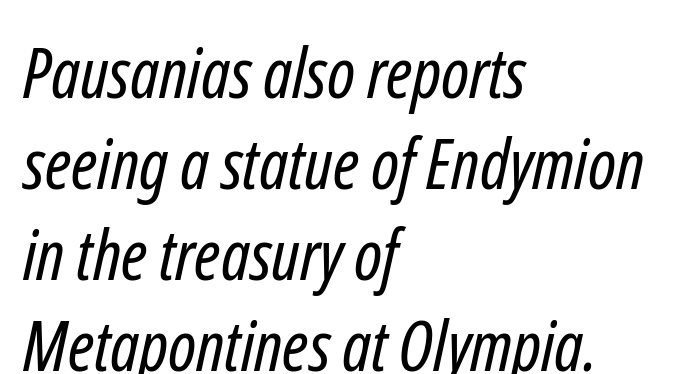
The image shows 70 px regular-weight, condensed sans-serif type; set left-aligned, normal line spacing (1.3x), normal letter spacing, not underlined; low stroke contrast and a medium x-height.
